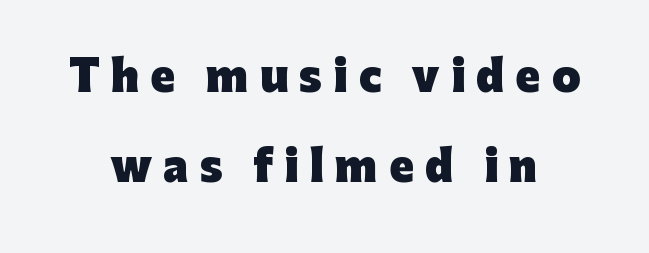
The font is running at its bold setting. Is this a fixed-width face? No — the glyphs have proportional, varying widths. Caption: expanded tracking, letters set apart. The words here are not underlined. A great deal of white space separates one row of letters from the next.
